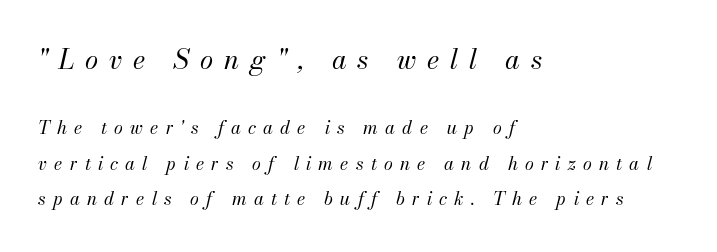
The image shows 27 px text type, italic (leaning right); set left-aligned, loose line spacing (1.98x), unusually wide letter spacing (+0.4 em), not underlined; the first (top) block is 1.5x larger.
